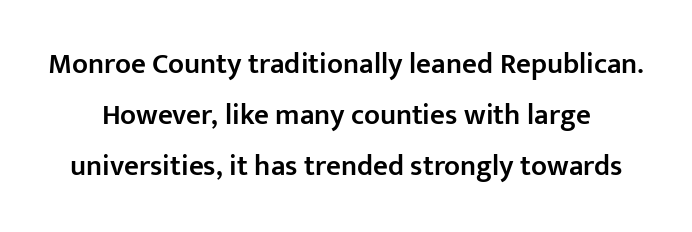
The image shows 29 px semibold sans-serif type, upright; set line spacing 1.76x, normal letter spacing, not underlined; low stroke contrast and a medium x-height.
